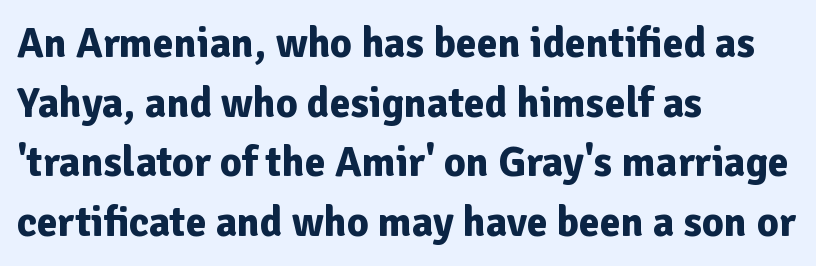
{"serif": "no", "italic": "no", "bold": "yes", "weight": "bold", "width": "normal", "stroke_contrast": "low", "x_height": "medium", "monospaced": "no", "underline": "no", "align": "left", "line_spacing": "normal", "line_spacing_ratio": 1.42, "letter_spacing": "normal", "letter_spacing_em": 0.0, "glyph_px": 42}
